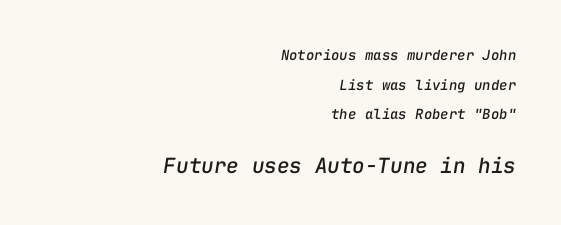
{"italic": "yes", "lean": "right", "slant_degrees": 9, "underline": "no", "align": "right", "line_spacing": "loose", "line_spacing_ratio": 2.12, "letter_spacing": "normal", "letter_spacing_em": 0.0, "larger_block": "second", "size_ratio": 1.5, "glyph_px": 21}
